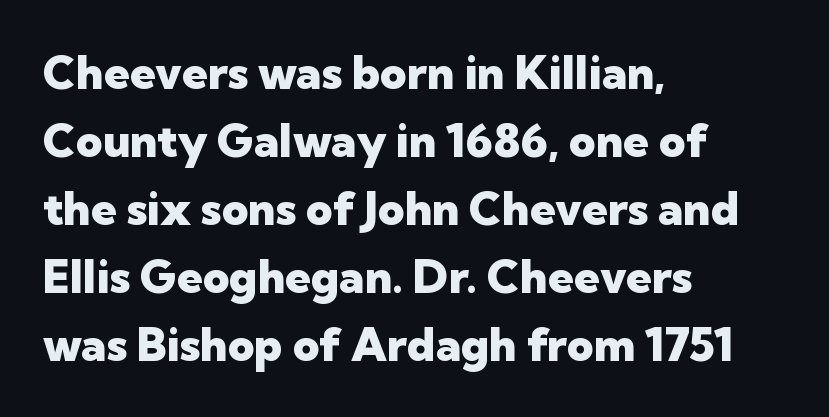
Q: Is the text bold? A: Yes.
Q: Is the text italic (slanted)? A: No, it is upright.
Q: Is the typeface a serif or a sans-serif typeface? A: Sans-serif.
Q: Is the text underlined? A: No.
Q: How is the paragraph aligned? A: Left-aligned.
Q: Is the spacing between letters normal or unusually wide? A: Normal.
Q: Is the spacing between lines tight, normal or loose? A: Normal.
Q: Width (condensed, normal, or wide)? A: Normal.
Q: Stroke contrast? A: Low.
Q: x-height? A: Medium.
Q: Monospaced? A: No.
